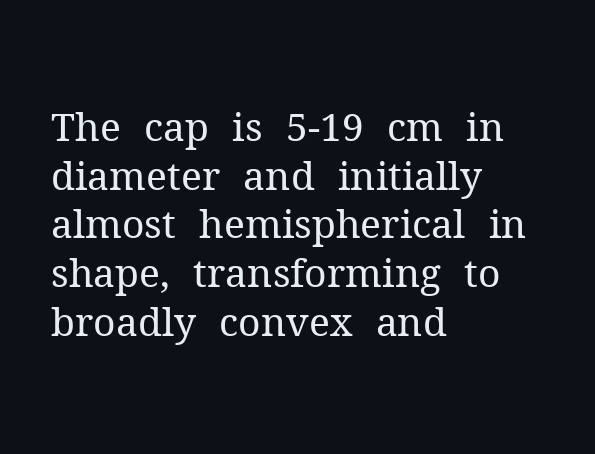
Q: Is the text bold? A: No.
Q: Is the text italic (slanted)? A: No, it is upright.
Q: Is the typeface a serif or a sans-serif typeface? A: Serif.
Q: Is the text underlined? A: No.
Q: How is the paragraph aligned? A: Left-aligned.
Q: Is the spacing between letters normal or unusually wide? A: Normal.
Q: Is the spacing between lines tight, normal or loose? A: Normal.
Q: Width (condensed, normal, or wide)? A: Normal.
Q: Stroke contrast? A: Medium.
Q: x-height? A: Medium.
Q: Monospaced? A: No.
